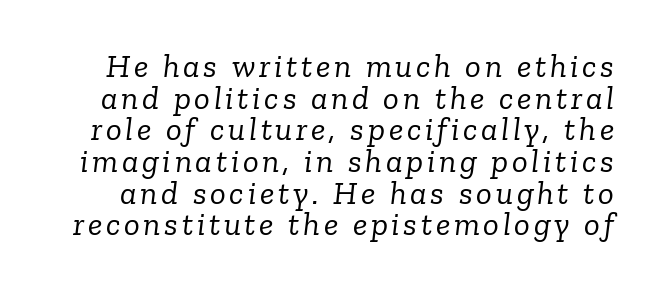
The image shows 33 px light serif type, italic (leaning right); set tight line spacing (0.96x), not underlined; low stroke contrast and a medium x-height.
